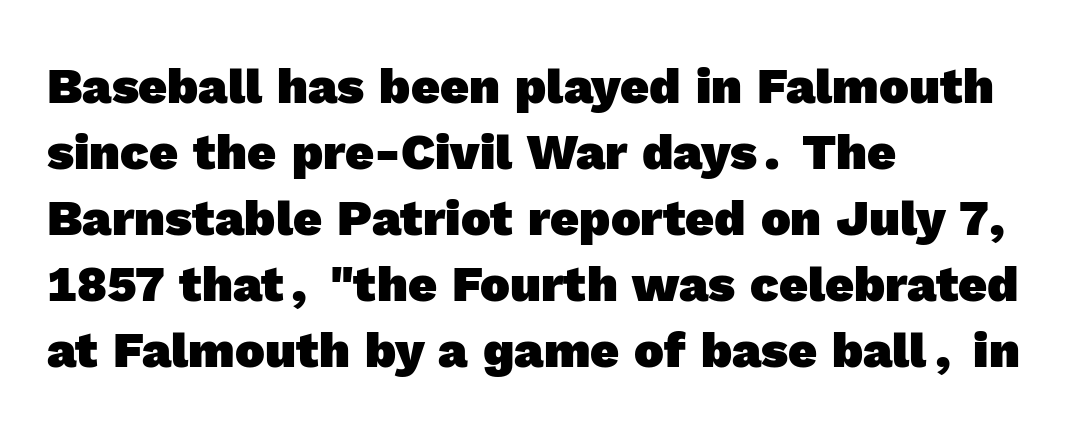
Q: Is the text bold? A: Yes.
Q: Is the typeface a serif or a sans-serif typeface? A: Sans-serif.
Q: Is the text underlined? A: No.
Q: How is the paragraph aligned? A: Left-aligned.
Q: Is the spacing between letters normal or unusually wide? A: Normal.
Q: Is the spacing between lines tight, normal or loose? A: Normal.
Q: Width (condensed, normal, or wide)? A: Normal.
Q: x-height? A: Medium.
Q: Monospaced? A: No.
